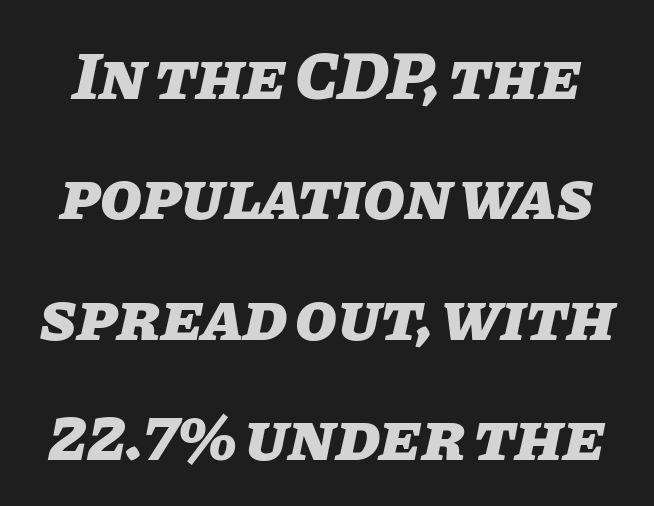
These lines are rendered in a variable-pitch font. Would a proofreader flag this as italicized? Yes. Between one letter and the next there's only the usual sliver of space. The glyphs are unaccompanied by any horizontal stroke below them.
